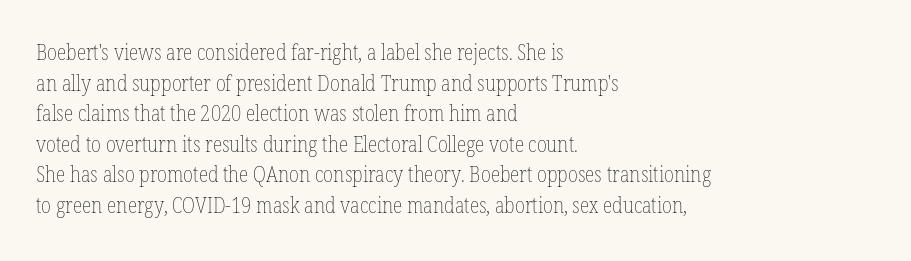
Here the glyphs are tracked normally, forming tight word shapes. This sample keeps an unexceptional amount of space between lines. Every character sits straight up, as roman type does. Each stroke keeps to a modest, everyday thickness or less. This rendering uses left alignment, leaving the right contour irregular. Descenders are the only things crossing below the line.
